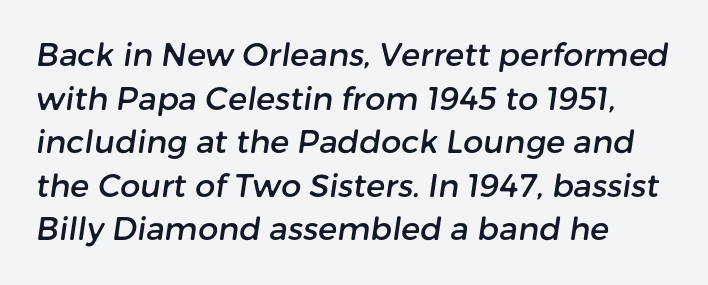
Nobody drew a line under any word here. Regular leading. Spacing between characters is what you'd get straight out of the box. Here the designer chose a conventional face with non-uniform glyph widths. Check where the strokes stop: nothing finishes them off — pure sans.
